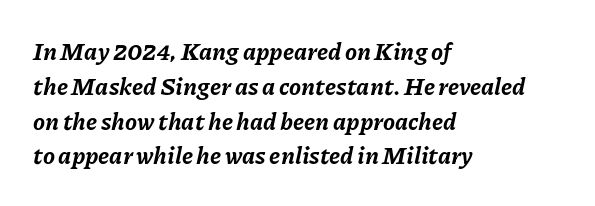
The image shows 24 px bold type, italic (leaning right); set left-aligned, normal line spacing (1.45x), normal letter spacing, not underlined.
